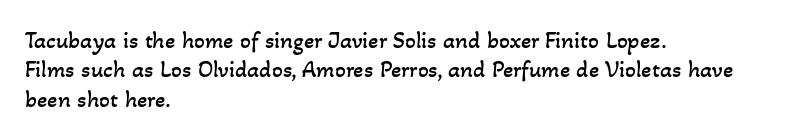
{"bold": "no", "underline": "no", "align": "left", "line_spacing_ratio": 1.22, "letter_spacing": "normal", "letter_spacing_em": 0.0, "glyph_px": 24}
